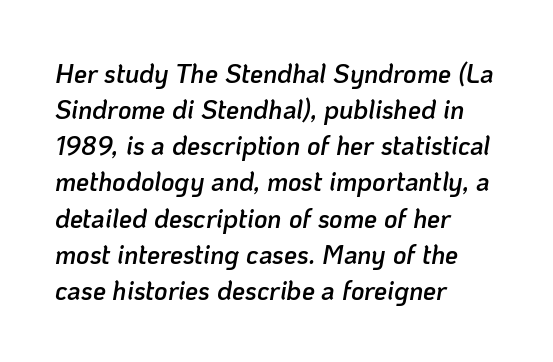
{"italic": "yes", "lean": "right", "slant_degrees": 10, "bold": "semi", "underline": "no", "align": "left", "line_spacing": "normal", "line_spacing_ratio": 1.39, "letter_spacing": "normal", "letter_spacing_em": 0.0, "glyph_px": 26}
